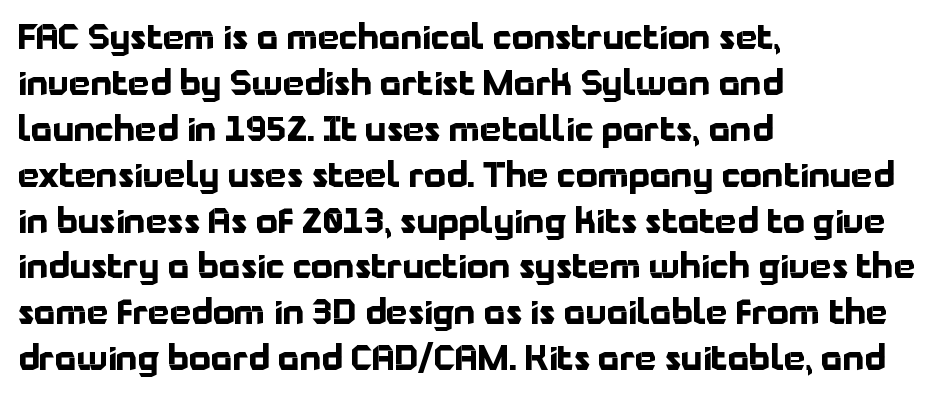
{"serif": "no", "italic": "no", "bold": "yes", "weight": "bold", "width": "normal", "stroke_contrast": "low", "x_height": "medium", "monospaced": "no", "underline": "no", "align": "left", "line_spacing": "normal", "line_spacing_ratio": 1.35, "letter_spacing": "normal", "letter_spacing_em": 0.0, "glyph_px": 34}
